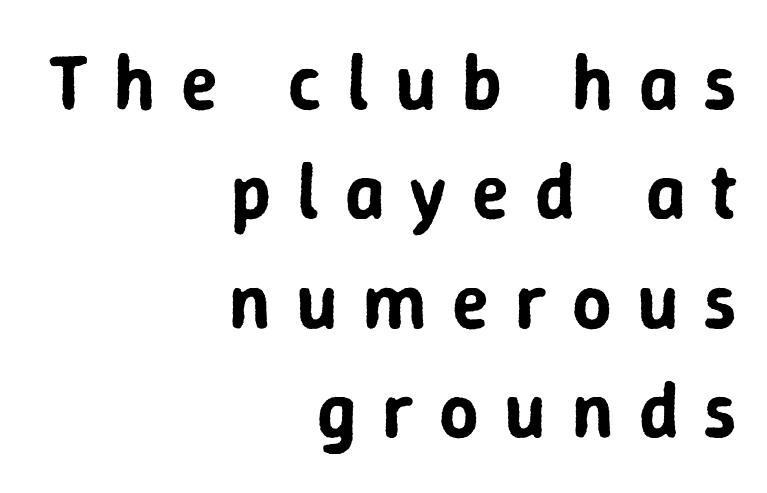
No word sits above an underline. The type sits square on the baseline with zero lean. Here the designer chose a conventional face with non-uniform glyph widths. What stands out about the letter spacing? Its width — letters are far apart. Note: no serifs on the glyphs.
